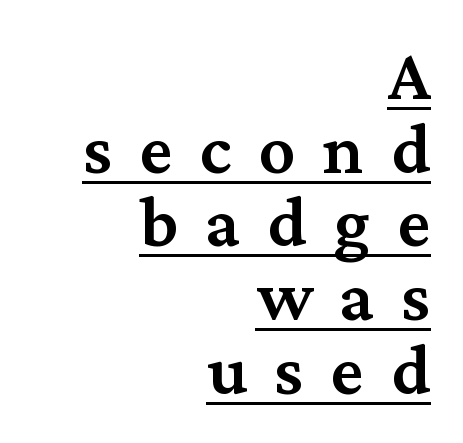
Q: Is the text bold? A: Semi-bold.
Q: Is the text italic (slanted)? A: No, it is upright.
Q: Is the typeface a serif or a sans-serif typeface? A: Serif.
Q: Is the text underlined? A: Yes.
Q: How is the paragraph aligned? A: Right-aligned.
Q: Is the spacing between letters normal or unusually wide? A: Unusually wide.
Q: Is the spacing between lines tight, normal or loose? A: Tight.
Q: Width (condensed, normal, or wide)? A: Normal.
Q: Stroke contrast? A: Medium.
Q: x-height? A: Medium.
Q: Monospaced? A: No.
